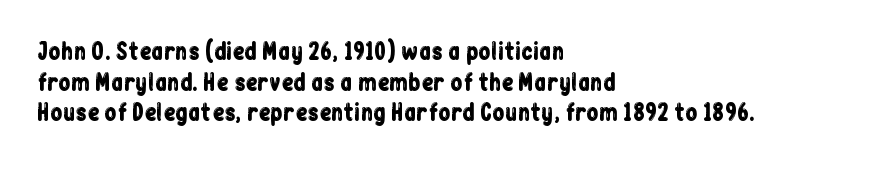
{"italic": "no", "underline": "no", "align": "left", "line_spacing": "normal", "line_spacing_ratio": 1.39, "letter_spacing": "normal", "letter_spacing_em": 0.0, "glyph_px": 22}
